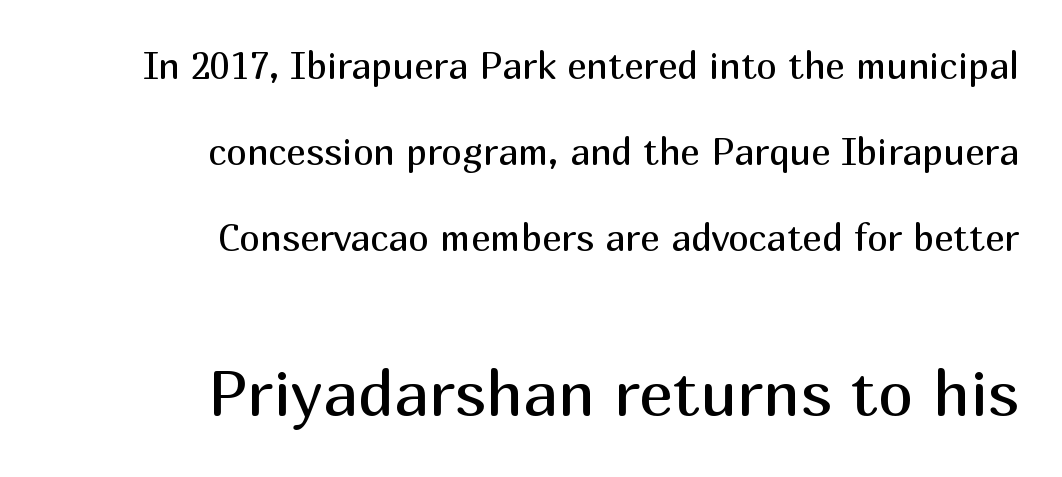
{"serif": "no", "italic": "no", "bold": "no", "weight": "regular", "width": "normal", "stroke_contrast": "medium", "x_height": "medium", "monospaced": "no", "underline": "no", "align": "right", "line_spacing": "loose", "line_spacing_ratio": 2.33, "letter_spacing": "normal", "letter_spacing_em": 0.0, "larger_block": "second", "size_ratio": 1.73, "glyph_px": 64}
